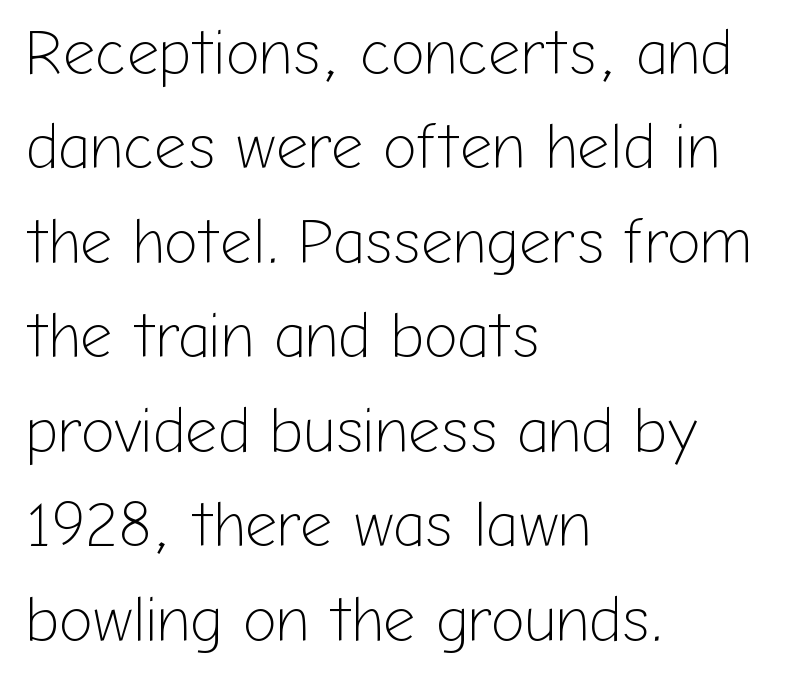
{"serif": "no", "italic": "no", "bold": "no", "weight": "light", "width": "normal", "stroke_contrast": "low", "x_height": "medium", "monospaced": "no", "underline": "no", "align": "left", "line_spacing": "normal", "line_spacing_ratio": 1.5, "letter_spacing": "normal", "letter_spacing_em": 0.0, "glyph_px": 63}
